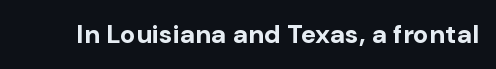
Only glyphs here, with clear space below each row. Rendered with straight, roman letterforms. The glyphs have the mass of a bold cut. Observe the ordinary spacing: letters are neighbours, not strangers.
